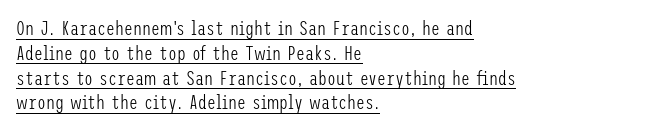
{"italic": "no", "bold": "no", "underline": "yes", "align": "left", "line_spacing_ratio": 1.24, "letter_spacing": "normal", "letter_spacing_em": 0.0, "glyph_px": 20}
